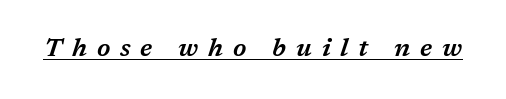
Typesetter's note: demi weight, one step under bold. Underlined type. Between one letter and the next there's a generous, obvious gap. Looking at the ascenders, they clearly lean.
